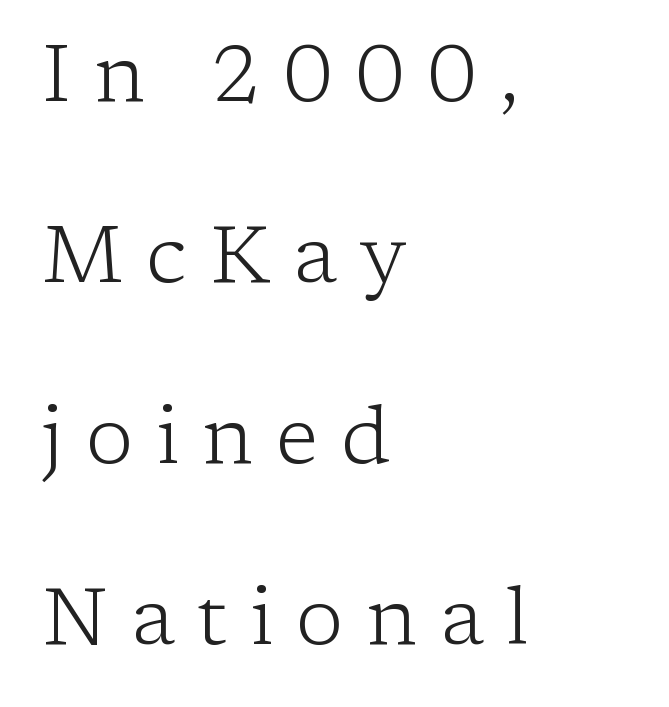
{"serif": "yes", "italic": "no", "bold": "no", "weight": "light", "width": "normal", "stroke_contrast": "low", "x_height": "medium", "monospaced": "no", "underline": "no", "align": "left", "line_spacing": "loose", "line_spacing_ratio": 2.29, "letter_spacing": "wide", "letter_spacing_em": 0.29, "glyph_px": 79}
